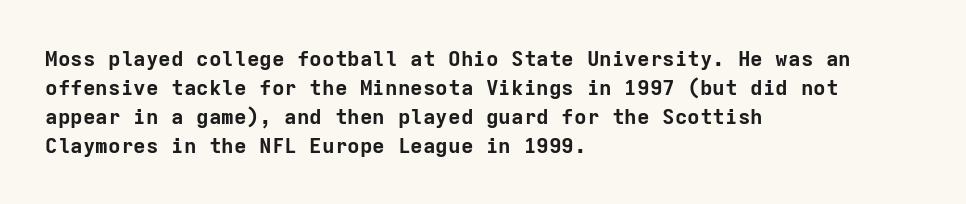
Q: Is the text bold? A: Yes.
Q: Is the text italic (slanted)? A: No, it is upright.
Q: Is the text underlined? A: No.
Q: How is the paragraph aligned? A: Left-aligned.
Q: Is the spacing between letters normal or unusually wide? A: Normal.
Q: Is the spacing between lines tight, normal or loose? A: Normal.
